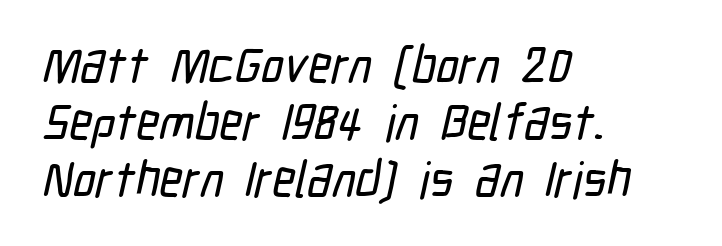
Summary of vertical rhythm: compact, with narrow interline spacing. A student would call this left alignment; a typographer would say flush left, rag right. Nobody drew a line under any word here. These lines keep a tight, regular rhythm from letter to letter. Each letter keeps its own natural width here, so spacing adapts to shape. The passage shown is typeset with a sans-serif family.
